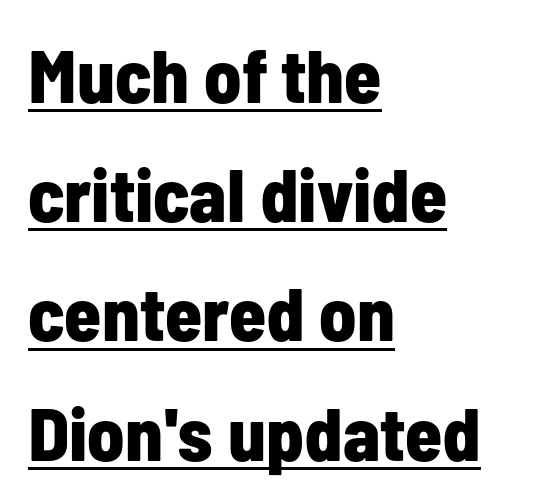
The image shows 75 px bold, condensed sans-serif type, upright; set left-aligned, normal line spacing (1.59x), normal letter spacing, underlined; low stroke contrast and a medium x-height.
